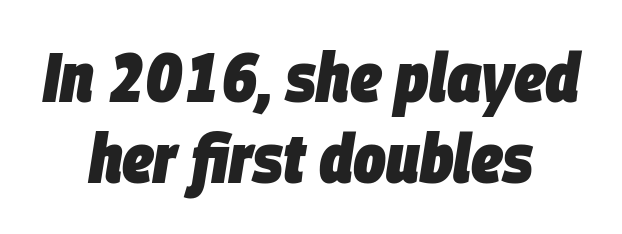
{"italic": "yes", "lean": "right", "slant_degrees": 9, "bold": "yes", "weight": "heavy", "width": "condensed", "stroke_contrast": "low", "x_height": "large", "monospaced": "no", "underline": "no", "align": "center", "line_spacing_ratio": 1.17, "letter_spacing": "normal", "letter_spacing_em": 0.0, "glyph_px": 69}
